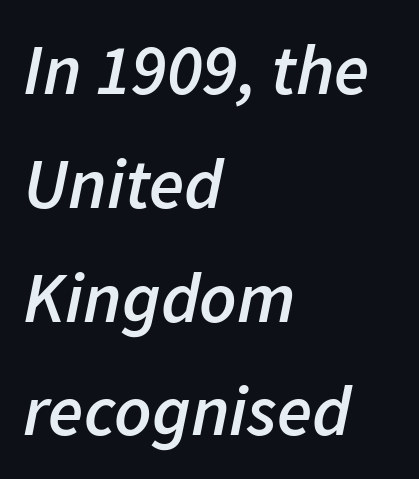
{"italic": "yes", "lean": "right", "slant_degrees": 11, "bold": "semi", "weight": "semibold", "width": "normal", "stroke_contrast": "low", "x_height": "medium", "monospaced": "no", "underline": "no", "align": "left", "line_spacing": "normal", "line_spacing_ratio": 1.58, "letter_spacing": "normal", "letter_spacing_em": 0.0, "glyph_px": 72}
